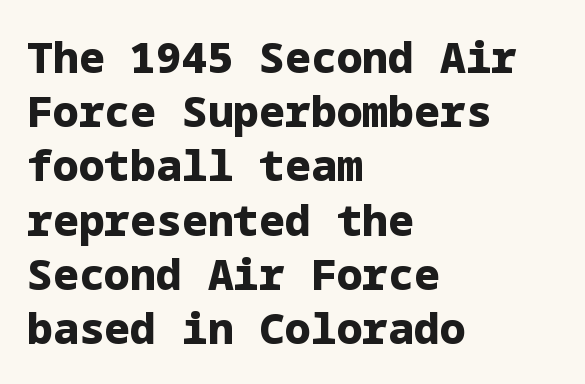
The image shows 43 px heavy sans-serif type, upright; set left-aligned, normal line spacing (1.26x), normal letter spacing, not underlined; low stroke contrast and a medium x-height.
